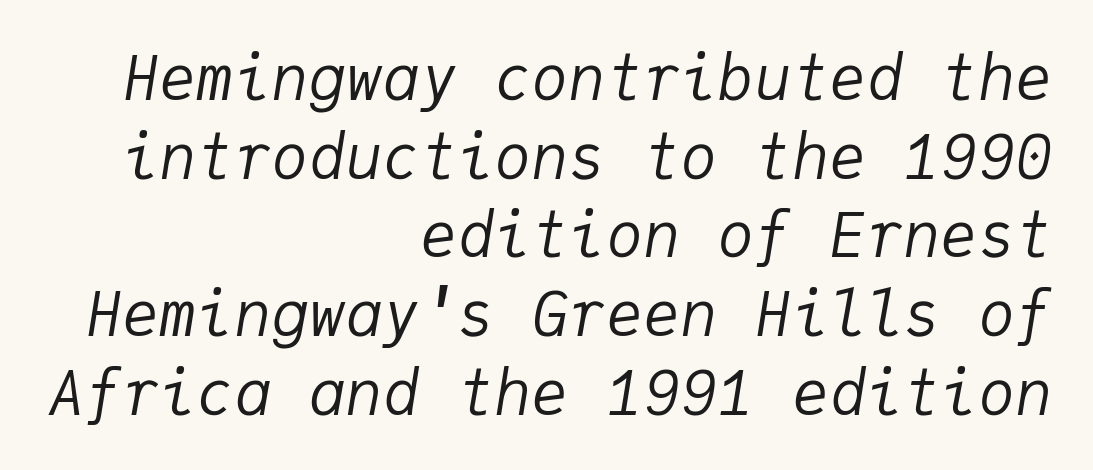
The font sits on the lighter half of the weight spectrum, regular included. Standard letterfit; no display-style spreading of the glyphs. Beneath every word, the page is bare. One glance says typical: line gaps are just what's usual.
